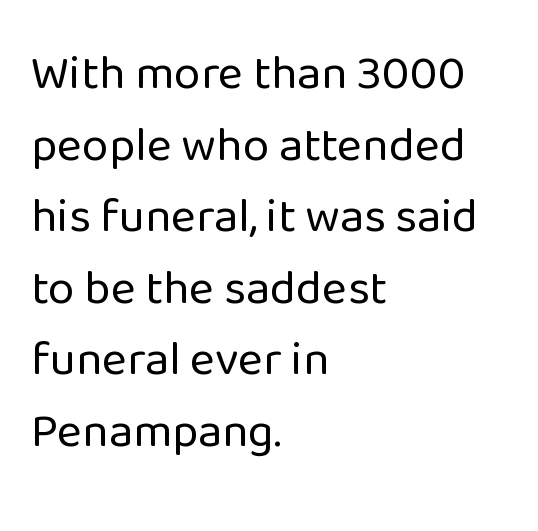
A sans-serif font was chosen for this passage. Does the copy run flush right? No — it runs flush left. Regular leading. The area under the type is left untouched. Words appear dense and cohesive because spacing is normal. Posture: vertical.
